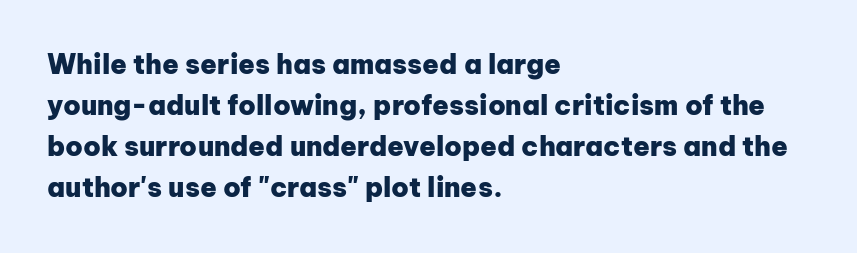
{"italic": "no", "bold": "yes", "underline": "no", "align": "left", "line_spacing": "normal", "line_spacing_ratio": 1.52, "letter_spacing": "normal", "letter_spacing_em": 0.0, "glyph_px": 27}
